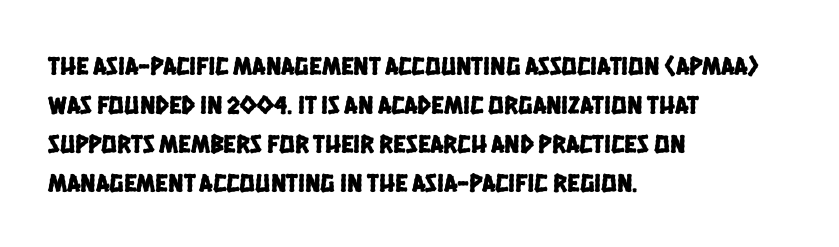
Q: Is the text underlined? A: No.
Q: How is the paragraph aligned? A: Left-aligned.
Q: Is the spacing between letters normal or unusually wide? A: Normal.
Q: Is the spacing between lines tight, normal or loose? A: Normal.
